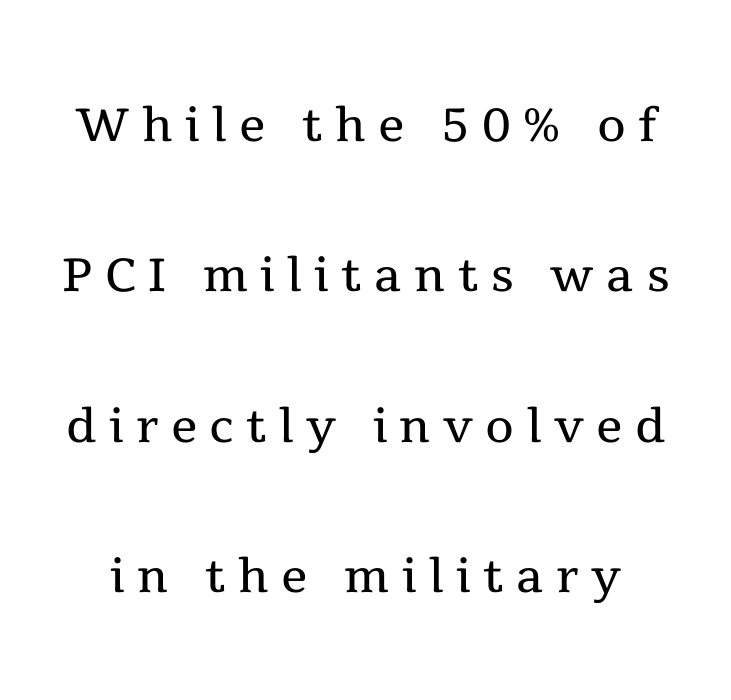
A typesetter would call this proportional, since set widths differ per character. Whoever set this chose breathing room over compactness in the vertical rhythm. Upright lettering throughout. Beneath every word, the page is bare. Stroke terminals: seriffed. The typeface has the unassuming heft of standard copy or less.
